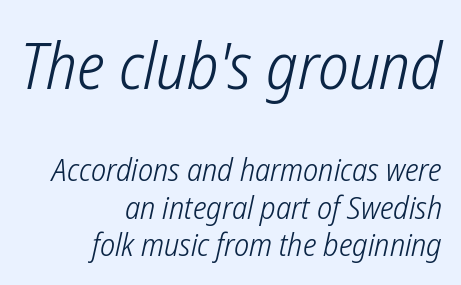
Q: Is the text bold? A: No.
Q: Is the typeface a serif or a sans-serif typeface? A: Sans-serif.
Q: Is the text underlined? A: No.
Q: How is the paragraph aligned? A: Right-aligned.
Q: Is the spacing between letters normal or unusually wide? A: Normal.
Q: Which block of text is set in a larger size, the first (top) or the second (bottom)? A: The first (top) one.
Q: Width (condensed, normal, or wide)? A: Condensed.
Q: Stroke contrast? A: Low.
Q: x-height? A: Medium.
Q: Monospaced? A: No.
